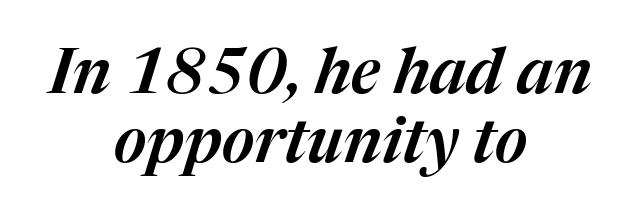
Nothing unusual about the tracking: characters are spaced as the font intends. The passage shown stacks its lines with hardly any gap. Leftover space on each line is divided equally before and after the words. A typesetter would call this proportional, since set widths differ per character.
